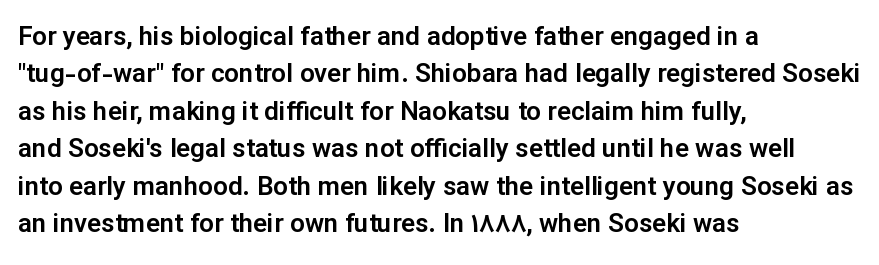
{"italic": "no", "underline": "no", "align": "left", "line_spacing": "normal", "line_spacing_ratio": 1.44, "letter_spacing": "normal", "letter_spacing_em": 0.0, "glyph_px": 26}
